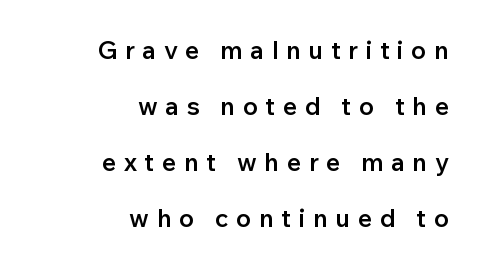
These words are printed semibold, heavier than regular yet not bold. Is there much room between lines? Yes — plenty of vertical air separates them. If you drew a line through each stem, it would be perfectly vertical. The passage shown is not underscored anywhere.
